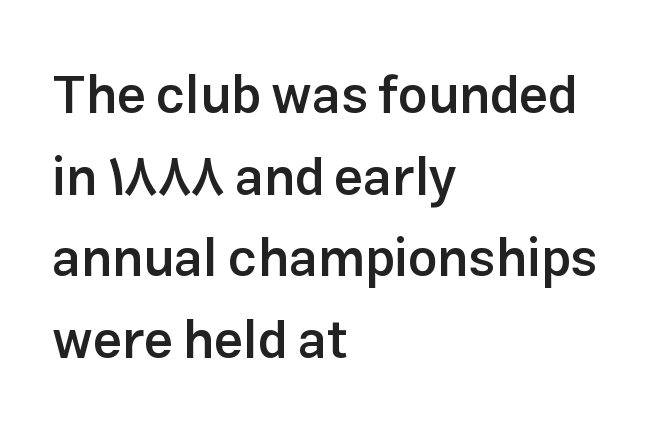
The image shows 52 px semibold sans-serif type, upright; set left-aligned, normal line spacing (1.57x), normal letter spacing, not underlined; low stroke contrast and a medium x-height.
